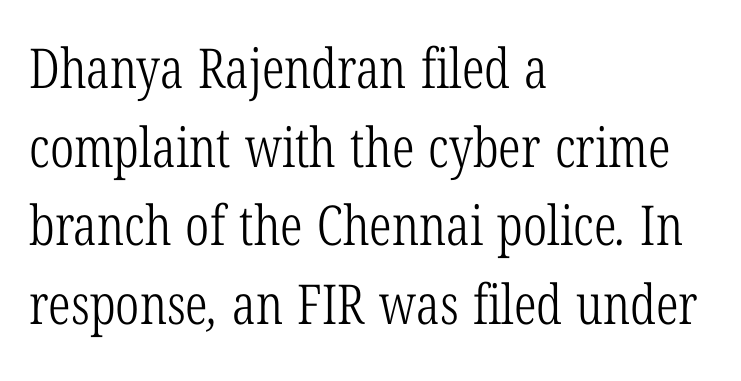
{"serif": "yes", "bold": "no", "weight": "light", "width": "condensed", "stroke_contrast": "low", "x_height": "medium", "monospaced": "no", "underline": "no", "align": "left", "line_spacing": "normal", "line_spacing_ratio": 1.43, "letter_spacing": "normal", "letter_spacing_em": 0.0, "glyph_px": 55}
